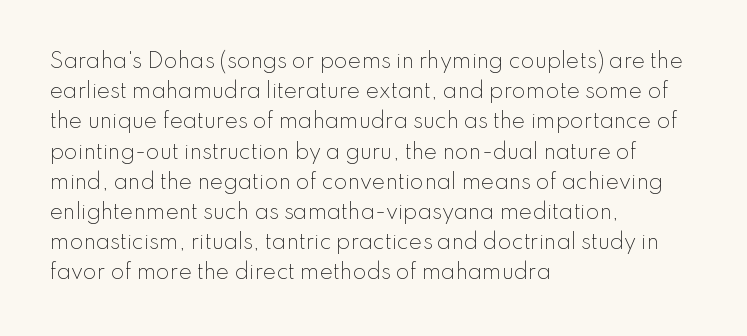
Q: Is the text bold? A: No.
Q: Is the text italic (slanted)? A: No, it is upright.
Q: Is the text underlined? A: No.
Q: How is the paragraph aligned? A: Left-aligned.
Q: Is the spacing between letters normal or unusually wide? A: Normal.
Q: Is the spacing between lines tight, normal or loose? A: Normal.
